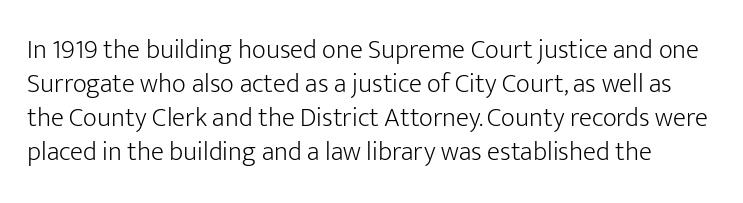
Q: Is the text bold? A: No.
Q: Is the text italic (slanted)? A: No, it is upright.
Q: Is the text underlined? A: No.
Q: Is the spacing between letters normal or unusually wide? A: Normal.
Q: Is the spacing between lines tight, normal or loose? A: Normal.
